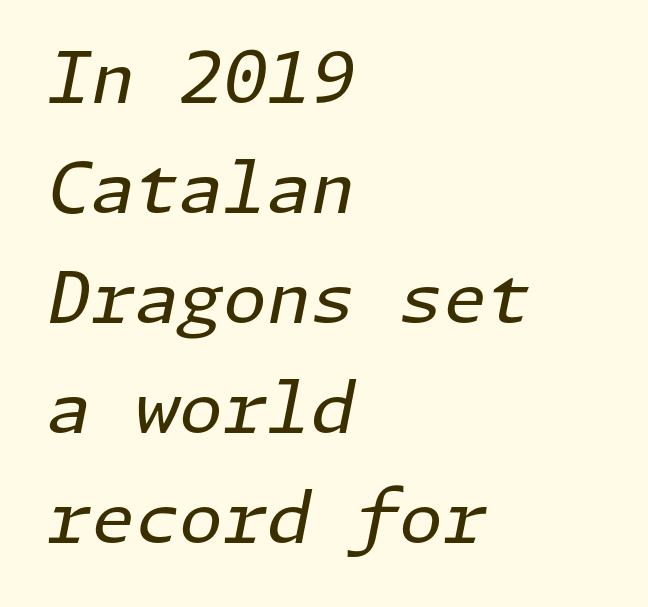
{"italic": "yes", "lean": "right", "slant_degrees": 11, "bold": "no", "weight": "regular", "width": "normal", "stroke_contrast": "low", "x_height": "medium", "underline": "no", "align": "left", "line_spacing": "normal", "line_spacing_ratio": 1.55, "letter_spacing": "normal", "letter_spacing_em": 0.0, "glyph_px": 71}
